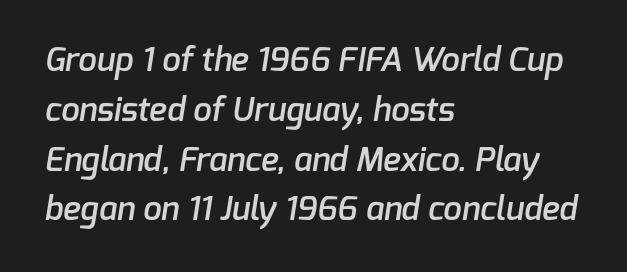
Q: Is the text bold? A: Semi-bold.
Q: Is the typeface a serif or a sans-serif typeface? A: Sans-serif.
Q: Is the text underlined? A: No.
Q: How is the paragraph aligned? A: Left-aligned.
Q: Is the spacing between letters normal or unusually wide? A: Normal.
Q: Is the spacing between lines tight, normal or loose? A: Normal.
Q: Width (condensed, normal, or wide)? A: Normal.
Q: Stroke contrast? A: Low.
Q: x-height? A: Medium.
Q: Monospaced? A: No.
